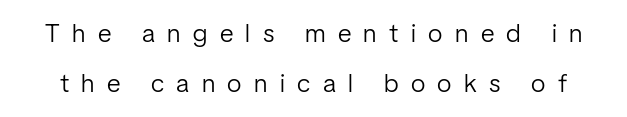
{"italic": "no", "bold": "no", "underline": "no", "line_spacing": "loose", "line_spacing_ratio": 1.93, "letter_spacing": "wide", "letter_spacing_em": 0.48, "glyph_px": 26}
